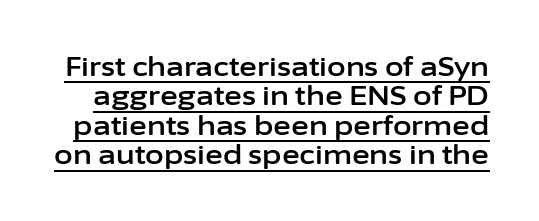
The image shows 27 px text type, upright; set tight line spacing (1.09x), normal letter spacing, underlined.
